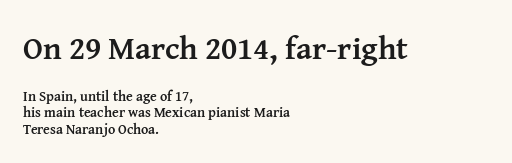
{"serif": "yes", "italic": "no", "bold": "yes", "weight": "semibold", "width": "normal", "stroke_contrast": "medium", "x_height": "medium", "monospaced": "no", "underline": "no", "align": "left", "line_spacing": "tight", "line_spacing_ratio": 1.15, "letter_spacing": "normal", "letter_spacing_em": 0.0, "larger_block": "first", "size_ratio": 2.29, "glyph_px": 32}
